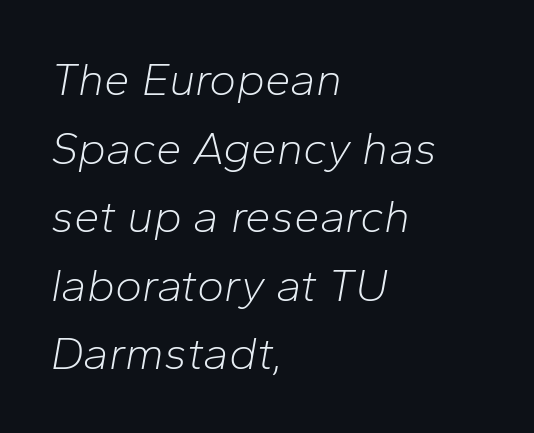
Q: Is the text bold? A: No.
Q: Is the text italic (slanted)? A: Yes, it leans right by about 10 degrees.
Q: Is the text underlined? A: No.
Q: How is the paragraph aligned? A: Left-aligned.
Q: Is the spacing between letters normal or unusually wide? A: Normal.
Q: Is the spacing between lines tight, normal or loose? A: Normal.
Q: Width (condensed, normal, or wide)? A: Normal.
Q: Stroke contrast? A: Low.
Q: x-height? A: Medium.
Q: Monospaced? A: No.
